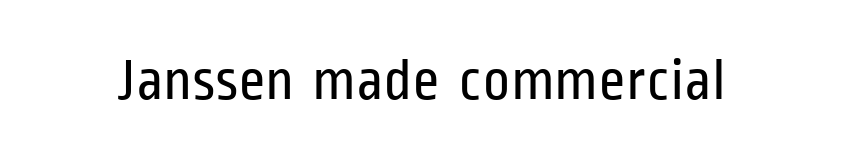
The image shows 59 px regular-weight, condensed sans-serif type, upright; set normal letter spacing, not underlined; low stroke contrast and a medium x-height.
